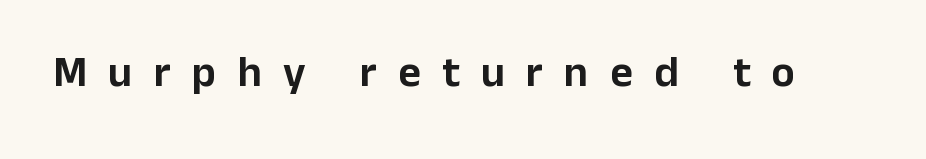
The image shows 44 px sans-serif type, upright; set unusually wide letter spacing (+0.48 em), not underlined; low stroke contrast and a medium x-height.
